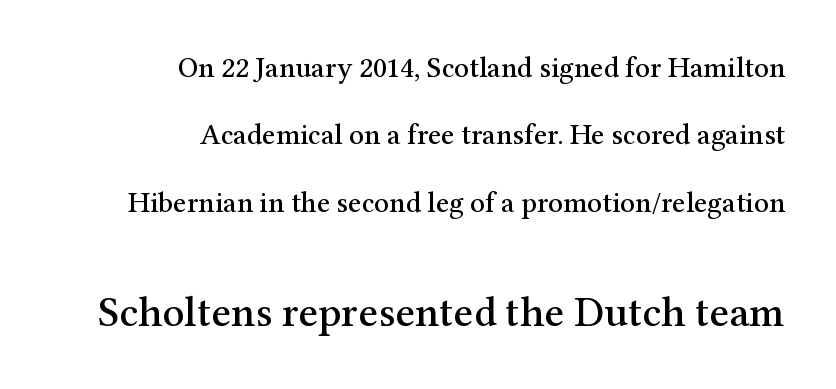
Q: Is the text italic (slanted)? A: No, it is upright.
Q: Is the typeface a serif or a sans-serif typeface? A: Serif.
Q: Is the text underlined? A: No.
Q: How is the paragraph aligned? A: Right-aligned.
Q: Is the spacing between letters normal or unusually wide? A: Normal.
Q: Is the spacing between lines tight, normal or loose? A: Loose.
Q: Which block of text is set in a larger size, the first (top) or the second (bottom)? A: The second (bottom) one.
Q: Width (condensed, normal, or wide)? A: Normal.
Q: Stroke contrast? A: Medium.
Q: x-height? A: Medium.
Q: Monospaced? A: No.
